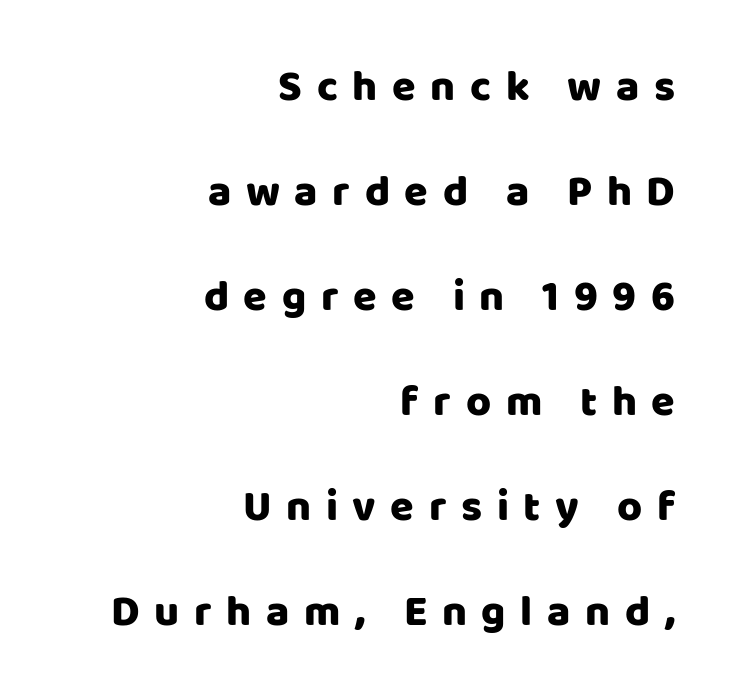
The image shows 43 px sans-serif type, upright; set right-aligned, loose line spacing (2.44x), unusually wide letter spacing (+0.34 em), not underlined; low stroke contrast and a large x-height.
